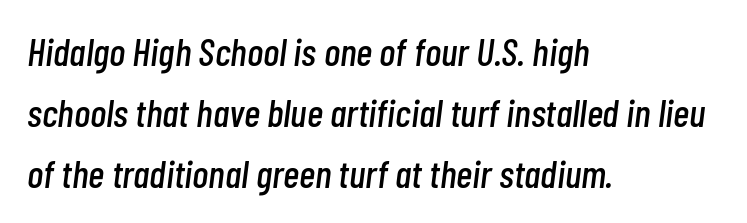
{"italic": "yes", "lean": "right", "slant_degrees": 7, "width": "condensed", "stroke_contrast": "low", "x_height": "medium", "monospaced": "no", "underline": "no", "align": "left", "line_spacing": "normal", "line_spacing_ratio": 1.56, "letter_spacing": "normal", "letter_spacing_em": 0.0, "glyph_px": 39}
